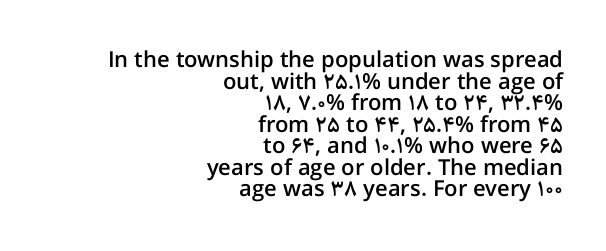
{"italic": "no", "bold": "semi", "underline": "no", "align": "right", "line_spacing": "tight", "line_spacing_ratio": 0.98, "letter_spacing": "normal", "letter_spacing_em": 0.0, "glyph_px": 22}
